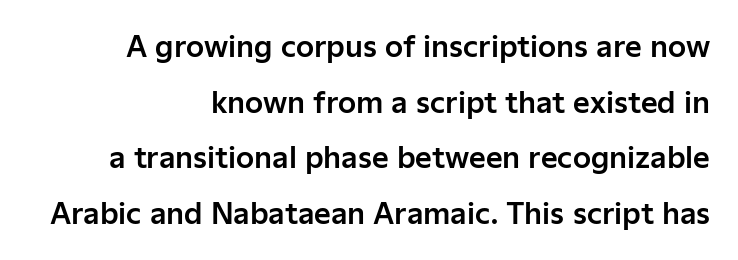
Q: Is the text italic (slanted)? A: No, it is upright.
Q: Is the typeface a serif or a sans-serif typeface? A: Sans-serif.
Q: Is the text underlined? A: No.
Q: How is the paragraph aligned? A: Right-aligned.
Q: Is the spacing between letters normal or unusually wide? A: Normal.
Q: Is the spacing between lines tight, normal or loose? A: Loose.
Q: Width (condensed, normal, or wide)? A: Normal.
Q: Stroke contrast? A: Low.
Q: x-height? A: Medium.
Q: Monospaced? A: No.
